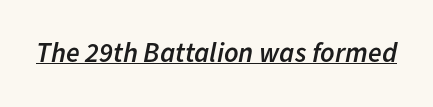
The axis of the letterforms is tilted away from vertical. The face used here is proportionally spaced, like ordinary book or web type. Looks like someone drew a line under every word here. Set as a demibold, roughly 600 on the weight scale. Tracking here is standard; glyphs follow each other at the usual distance.
